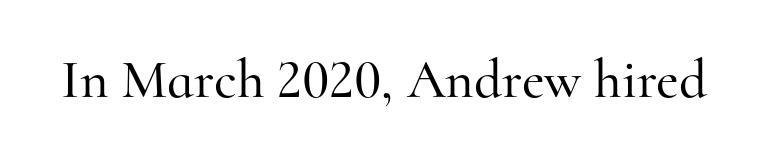
Q: Is the text italic (slanted)? A: No, it is upright.
Q: Is the typeface a serif or a sans-serif typeface? A: Serif.
Q: Is the text underlined? A: No.
Q: Is the spacing between letters normal or unusually wide? A: Normal.
Q: Width (condensed, normal, or wide)? A: Normal.
Q: Stroke contrast? A: High.
Q: x-height? A: Small.
Q: Monospaced? A: No.
